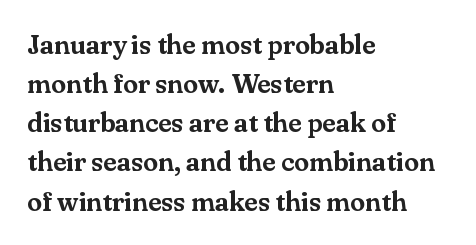
Q: Is the text italic (slanted)? A: No, it is upright.
Q: Is the text underlined? A: No.
Q: How is the paragraph aligned? A: Left-aligned.
Q: Is the spacing between letters normal or unusually wide? A: Normal.
Q: Is the spacing between lines tight, normal or loose? A: Normal.
